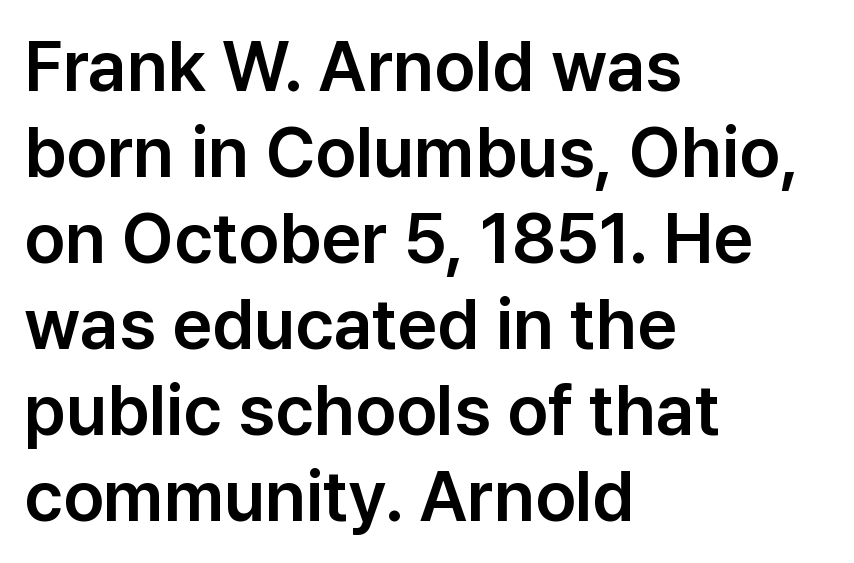
This sample uses a sans-serif face. A typesetter would call this zero additional tracking. Only glyphs here, with clear space below each row. If you drew a ruler down the left edge, every line would touch it. The letters stand straight up with perfectly vertical stems. Spacing verdict: proportional, widths tailored to each character.
